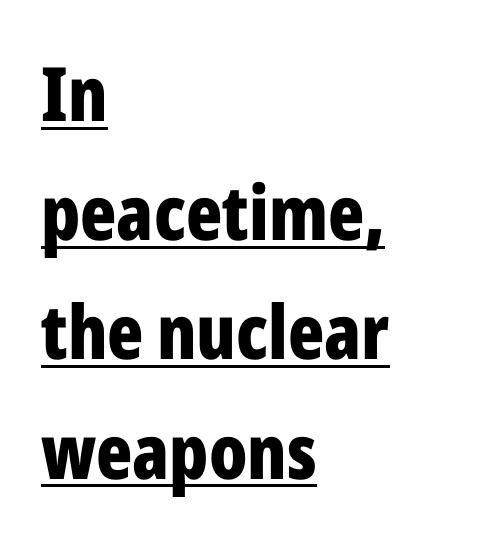
The image shows 75 px bold, condensed sans-serif type, upright; set left-aligned, normal line spacing (1.59x), normal letter spacing, underlined; low stroke contrast and a medium x-height.
